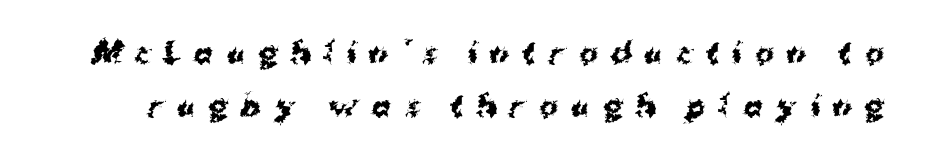
How are the letters spaced? Widely, with obvious added tracking. The block of text is sparse from top to bottom, with ample space between rows. This rendering employs a face without finishing strokes, i.e., a sans-serif. Proportional: the letters do not fall into vertical columns. Plain, unruled lines of type.
